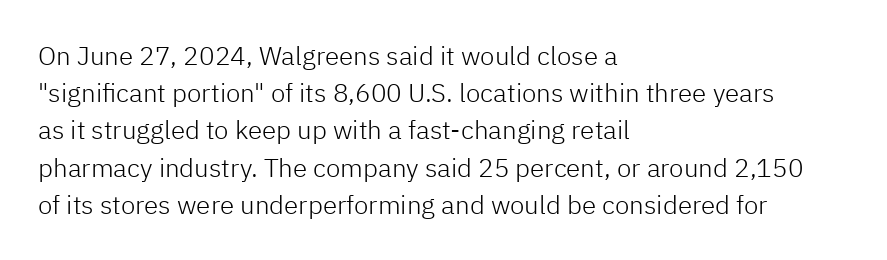
The image shows 26 px text type, upright; set left-aligned, normal line spacing (1.43x), normal letter spacing, not underlined.
